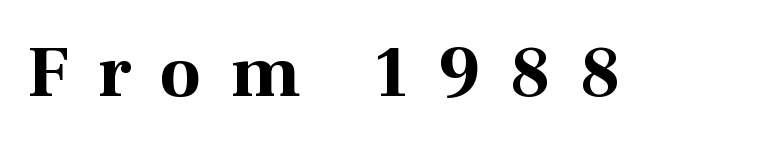
The letters are bold, with thick, heavy strokes. Serif or sans? Serif — the stroke terminals have little feet. Students, note that the glyphs here are deliberately spaced far apart. A typesetter would call this proportional, since set widths differ per character. This rendering features lettering with no underline. In terms of posture, this sample is upright.
